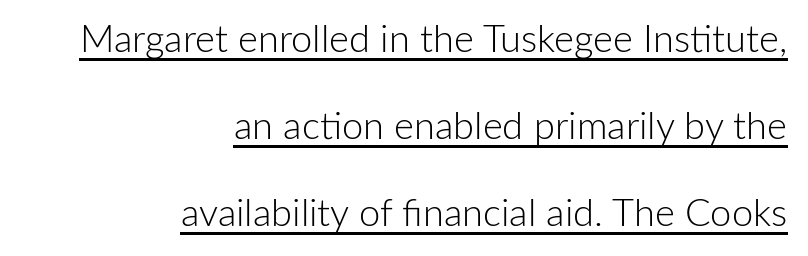
{"serif": "no", "italic": "no", "bold": "no", "weight": "light", "width": "normal", "stroke_contrast": "low", "x_height": "medium", "monospaced": "no", "underline": "yes", "align": "right", "line_spacing": "loose", "line_spacing_ratio": 2.29, "letter_spacing": "normal", "letter_spacing_em": 0.0, "glyph_px": 38}
